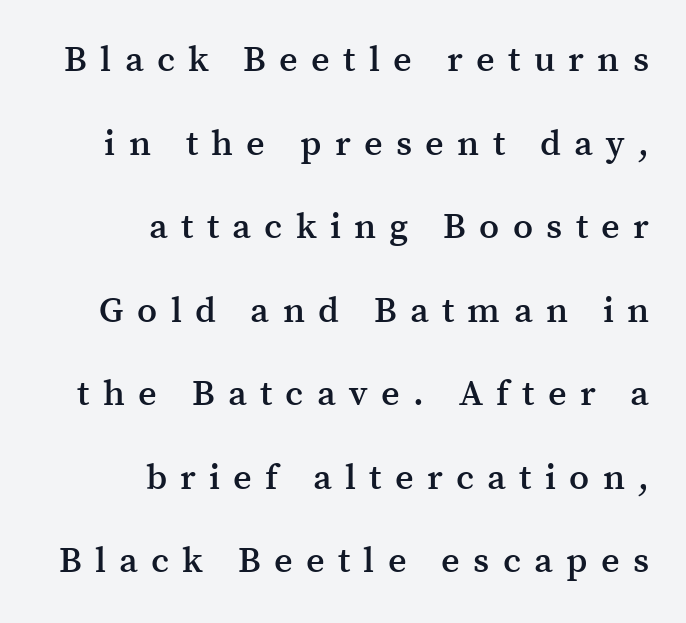
{"serif": "yes", "italic": "no", "bold": "semi", "weight": "semibold", "width": "normal", "stroke_contrast": "medium", "x_height": "medium", "monospaced": "no", "underline": "no", "align": "right", "line_spacing": "loose", "line_spacing_ratio": 2.32, "letter_spacing": "wide", "letter_spacing_em": 0.37, "glyph_px": 36}
